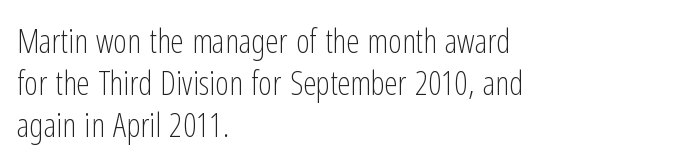
The image shows 33 px light, condensed sans-serif type, upright; set left-aligned, normal line spacing (1.27x), normal letter spacing, not underlined; low stroke contrast and a medium x-height.
